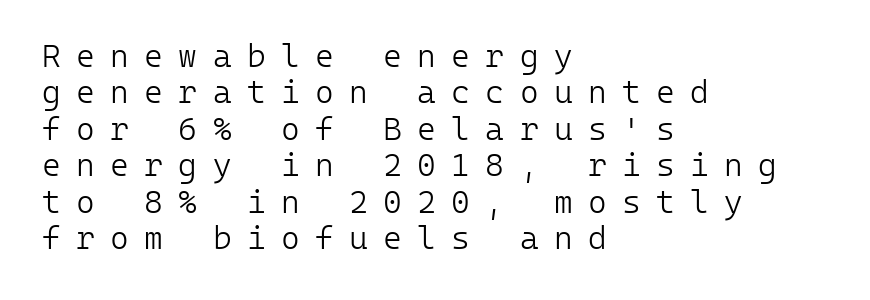
Q: Is the text bold? A: No.
Q: Is the text italic (slanted)? A: No, it is upright.
Q: Is the typeface a serif or a sans-serif typeface? A: Sans-serif.
Q: Is the text underlined? A: No.
Q: How is the paragraph aligned? A: Left-aligned.
Q: Is the spacing between letters normal or unusually wide? A: Unusually wide.
Q: Is the spacing between lines tight, normal or loose? A: Tight.
Q: Width (condensed, normal, or wide)? A: Normal.
Q: Stroke contrast? A: Low.
Q: x-height? A: Medium.
Q: Monospaced? A: Yes.
